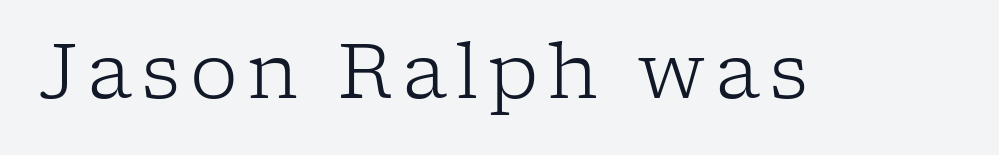
The strokes carry an ordinary text weight at most. In terms of posture, this sample is upright. Check where the strokes stop: tiny serifs finish them off. Has an underline been added? It has not. Do the characters align in a grid? No, the font is proportional.
